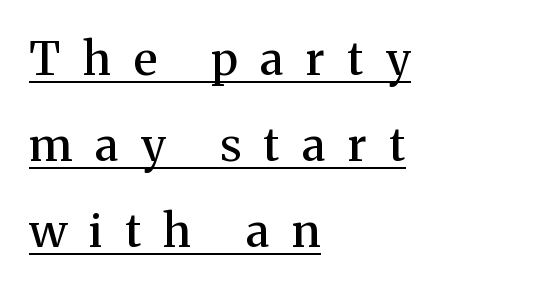
{"serif": "yes", "italic": "no", "bold": "semi", "weight": "semibold", "width": "normal", "stroke_contrast": "medium", "x_height": "medium", "monospaced": "no", "underline": "yes", "align": "left", "line_spacing_ratio": 1.87, "letter_spacing": "wide", "letter_spacing_em": 0.49, "glyph_px": 46}
